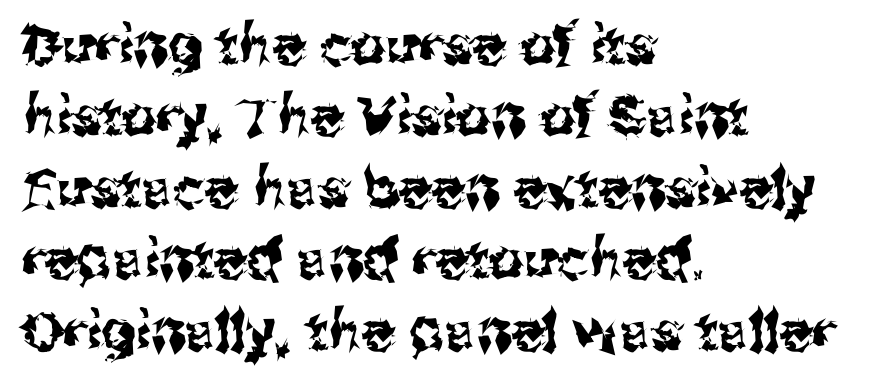
This sample is left-justified, so line endings fall wherever the words run out. Each row of text sits above clean, open space. Nothing sits at the stroke ends, so this counts as sans-serif. Each letter keeps its own natural width here, so spacing adapts to shape. Is there any slant? The stems are plumb.
